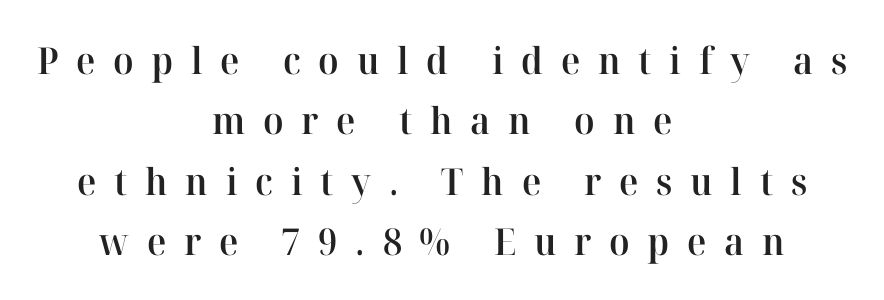
The image shows 37 px semibold serif type, upright; set centered, normal line spacing (1.63x), unusually wide letter spacing (+0.48 em), not underlined; high stroke contrast and a medium x-height.
